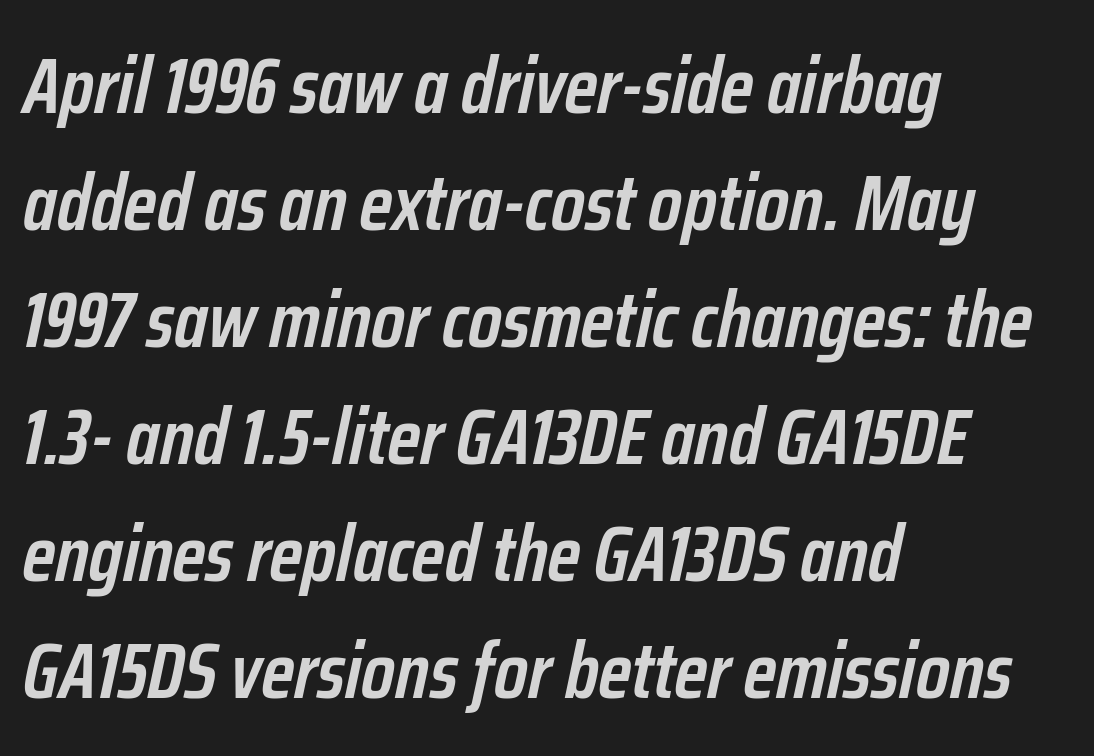
The image shows 79 px semibold, condensed type, italic (leaning right); set left-aligned, normal line spacing (1.48x), normal letter spacing, not underlined; low stroke contrast and a medium x-height.
